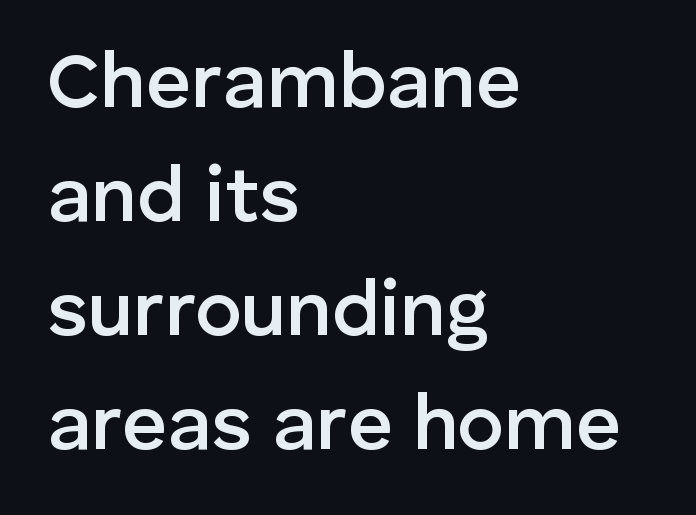
The image shows 78 px semibold sans-serif type, upright; set left-aligned, normal line spacing (1.46x), normal letter spacing, not underlined; low stroke contrast and a medium x-height.
